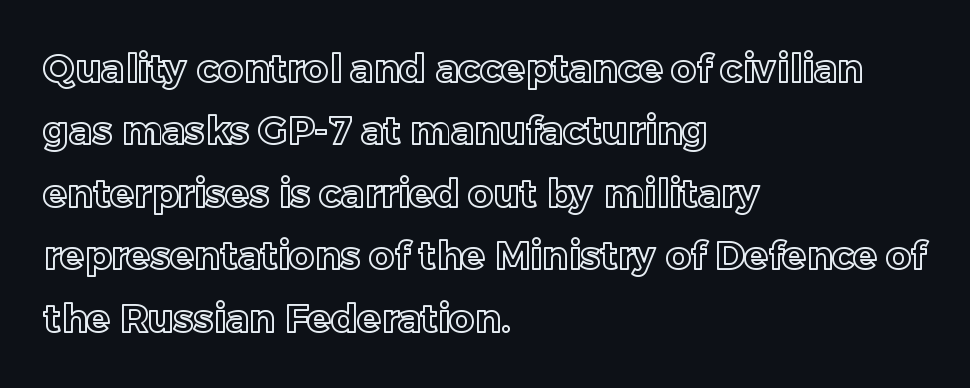
Caption: multi-line text, flush left, ragged right. The rendering uses natural spacing where letterforms have individual widths. The passage shown is not underscored anywhere. Do the letters lean? They stand straight.
